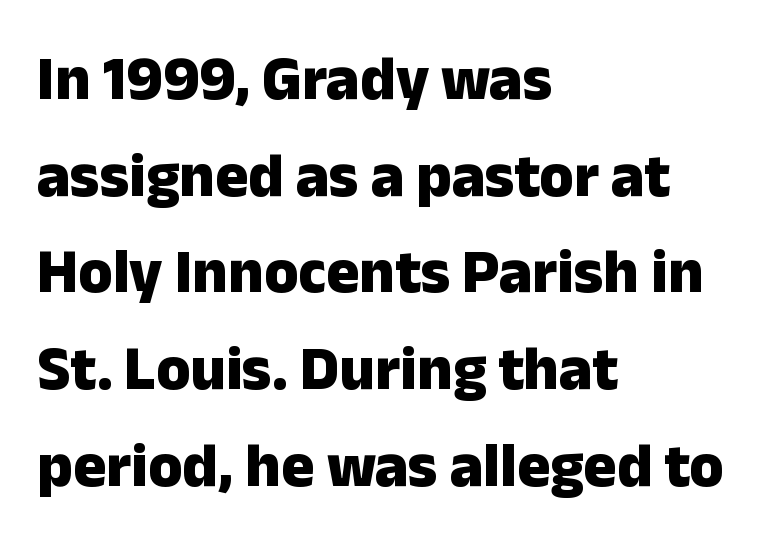
How are the letters spaced? Ordinarily, with no added tracking. The gap between lines stays unmarked. Stroke terminals: plain, sans-serif. Interline gaps are of average width in this sample. Is the block centered? No — it sits flush against the left margin. You can tell it's not italic because the verticals are truly vertical.
